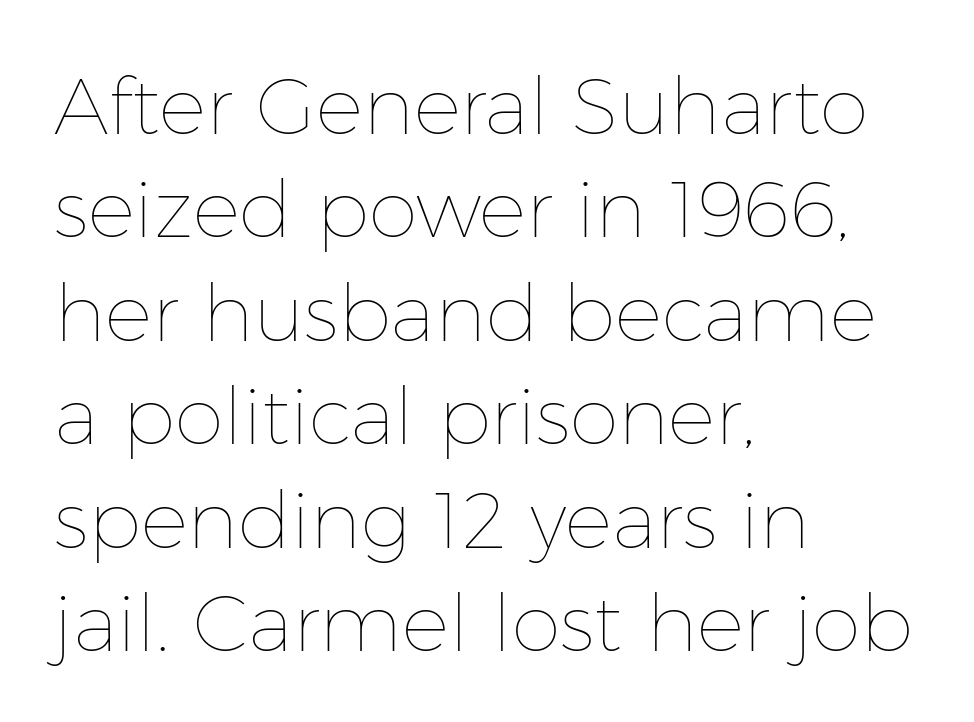
{"italic": "no", "bold": "no", "weight": "thin", "width": "normal", "stroke_contrast": "low", "x_height": "medium", "monospaced": "no", "underline": "no", "align": "left", "line_spacing": "normal", "line_spacing_ratio": 1.31, "letter_spacing": "normal", "letter_spacing_em": 0.0, "glyph_px": 79}
